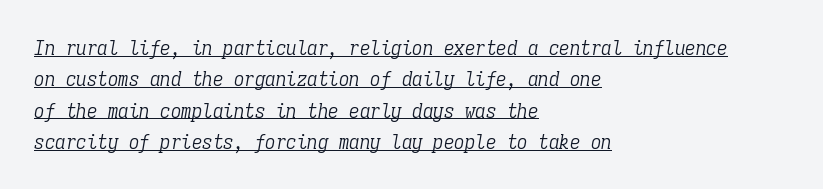
The image shows 21 px text type, italic (leaning right); set left-aligned, normal line spacing (1.49x), normal letter spacing, underlined.
